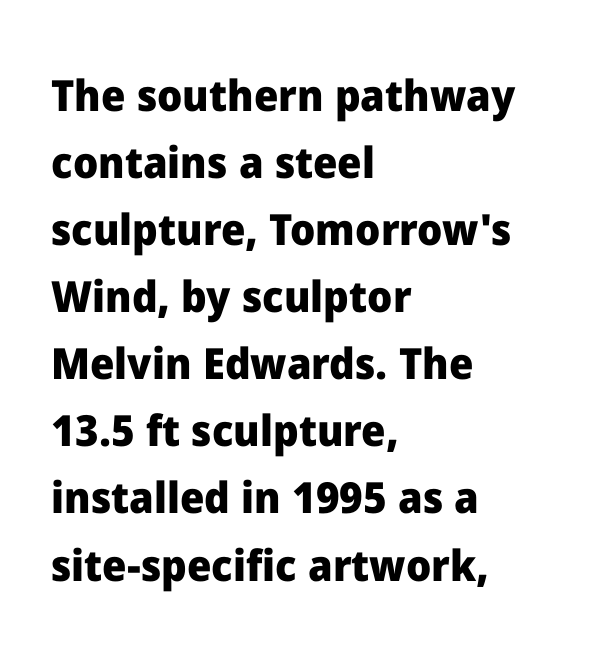
The image shows 43 px heavy sans-serif type, upright; set left-aligned, normal line spacing (1.56x), normal letter spacing, not underlined; low stroke contrast and a medium x-height.
